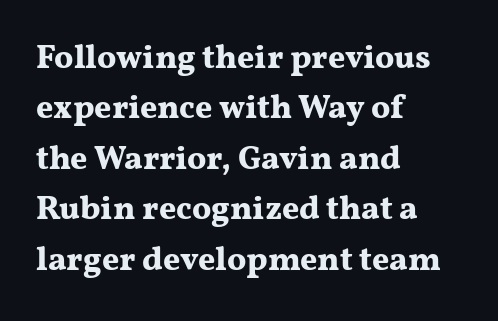
The image shows 33 px bold, wide serif type, upright; set left-aligned, normal line spacing (1.53x), normal letter spacing, not underlined; medium stroke contrast and a medium x-height.
